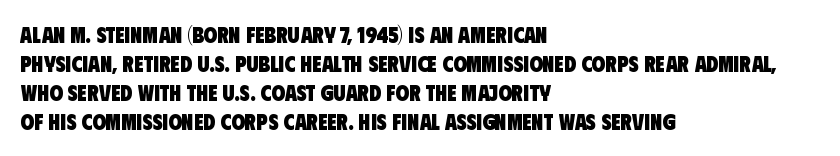
The image shows 22 px bold type; set left-aligned, normal line spacing (1.32x), normal letter spacing, not underlined.
